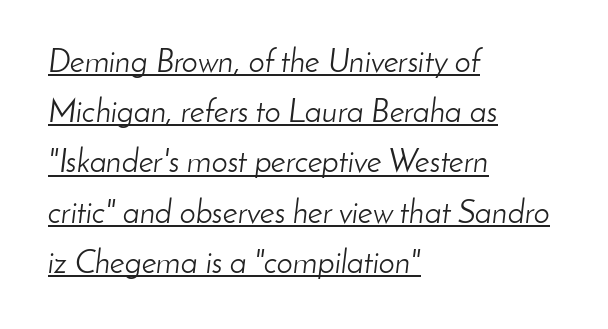
The image shows 32 px light type, italic (leaning right); set left-aligned, normal line spacing (1.57x), normal letter spacing, underlined; low stroke contrast and a small x-height.
